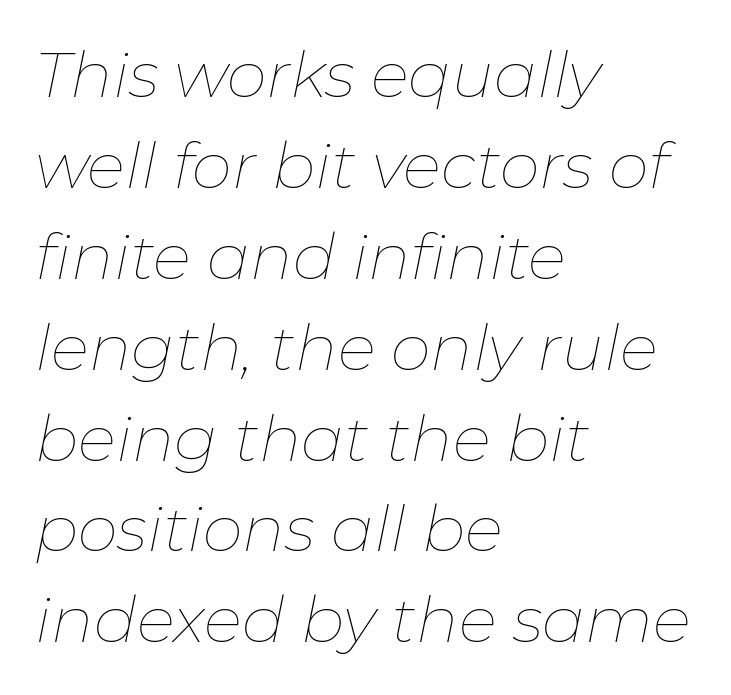
The image shows 64 px thin type, italic (leaning right); set left-aligned, normal line spacing (1.42x), normal letter spacing, not underlined; low stroke contrast and a medium x-height.
